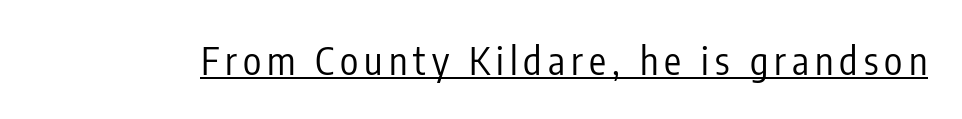
The image shows 38 px regular-weight, condensed sans-serif type, upright; set underlined; low stroke contrast and a medium x-height.
